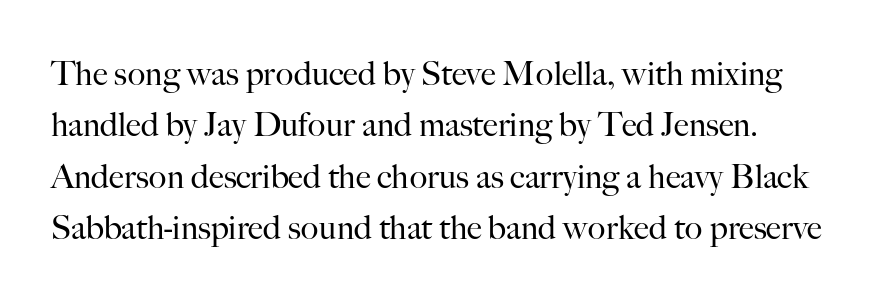
Q: Is the text bold? A: No.
Q: Is the text italic (slanted)? A: No, it is upright.
Q: Is the typeface a serif or a sans-serif typeface? A: Serif.
Q: Is the text underlined? A: No.
Q: How is the paragraph aligned? A: Left-aligned.
Q: Is the spacing between letters normal or unusually wide? A: Normal.
Q: Is the spacing between lines tight, normal or loose? A: Normal.
Q: Width (condensed, normal, or wide)? A: Normal.
Q: Stroke contrast? A: High.
Q: x-height? A: Small.
Q: Monospaced? A: No.
